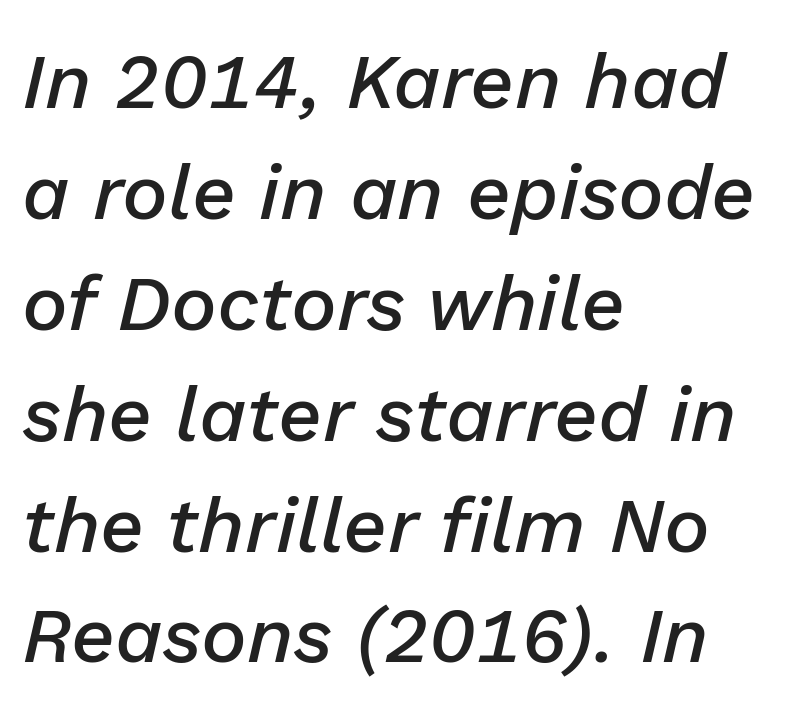
{"italic": "yes", "lean": "right", "slant_degrees": 13, "bold": "semi", "weight": "semibold", "width": "normal", "stroke_contrast": "low", "x_height": "medium", "monospaced": "no", "underline": "no", "align": "left", "line_spacing": "normal", "line_spacing_ratio": 1.44, "letter_spacing": "normal", "letter_spacing_em": 0.0, "glyph_px": 77}
